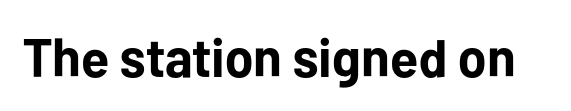
{"serif": "no", "italic": "no", "bold": "yes", "weight": "bold", "width": "normal", "stroke_contrast": "low", "x_height": "medium", "monospaced": "no", "underline": "no", "letter_spacing": "normal", "letter_spacing_em": 0.0, "glyph_px": 54}
